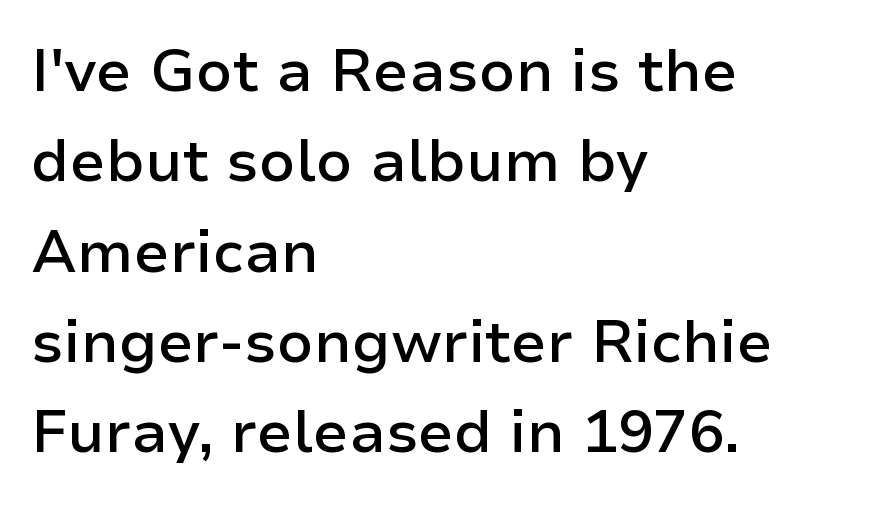
{"serif": "no", "italic": "no", "bold": "semi", "weight": "semibold", "width": "normal", "stroke_contrast": "low", "x_height": "medium", "monospaced": "no", "underline": "no", "align": "left", "line_spacing": "normal", "line_spacing_ratio": 1.53, "letter_spacing": "normal", "letter_spacing_em": 0.0, "glyph_px": 59}
